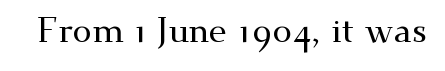
{"serif": "yes", "italic": "no", "width": "wide", "stroke_contrast": "medium", "x_height": "small", "monospaced": "no", "underline": "no", "letter_spacing": "normal", "letter_spacing_em": 0.0, "glyph_px": 34}
